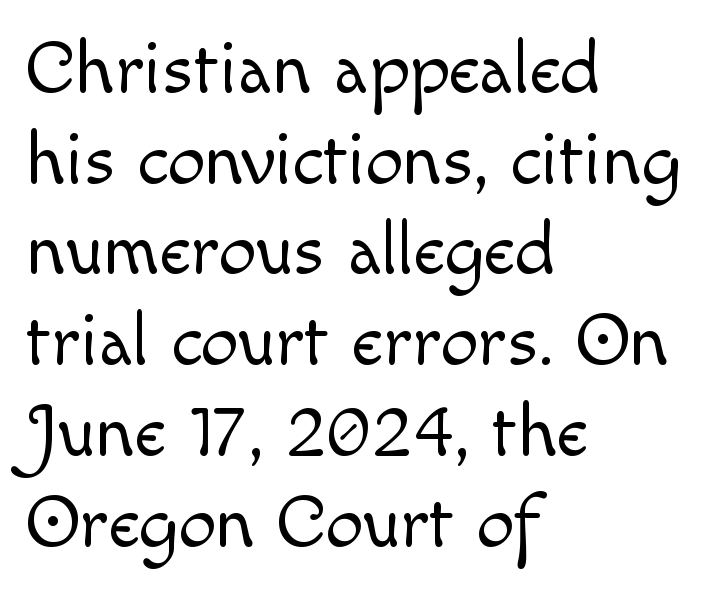
Each letter keeps its own natural width here, so spacing adapts to shape. Letters have the restrained weight of plain body copy at most. This is roman type, the default non-slanted kind. Which margin do the lines hug? The left one — the right edge is uneven. Characters follow at the spacing the type designer built in. The zone under the glyphs is completely vacant.
